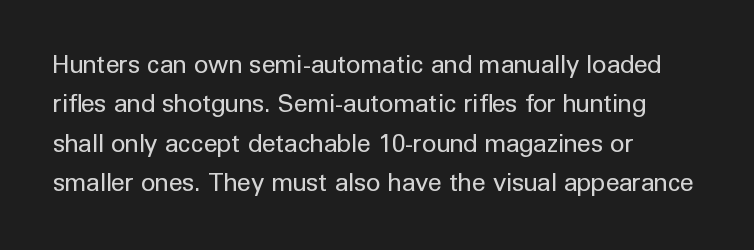
This block has exactly the height ordinary leading produces. Heft: none added — not bold. The face used here is rendered with its standard letterfit. Horizontally, the lines are justified to the leading edge only.
